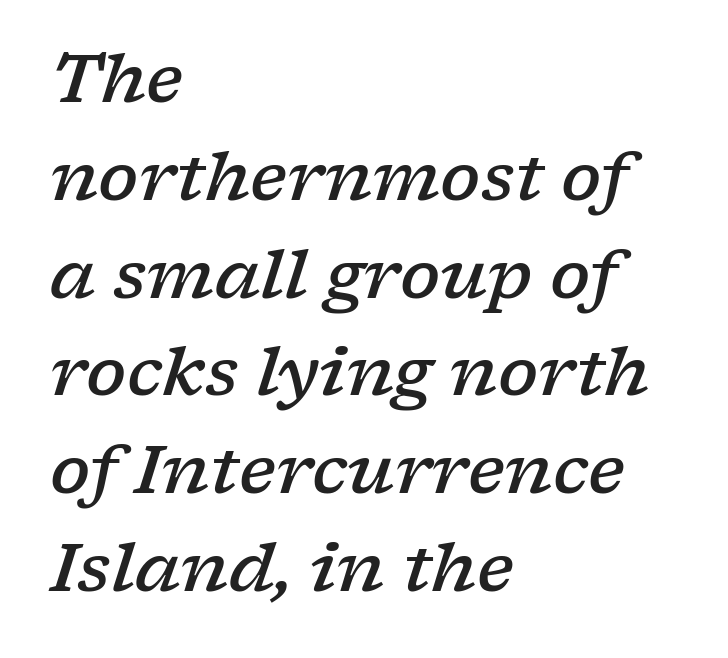
The image shows 67 px semibold, wide serif type, italic (leaning right); set left-aligned, normal line spacing (1.46x), normal letter spacing, not underlined; low stroke contrast and a medium x-height.
